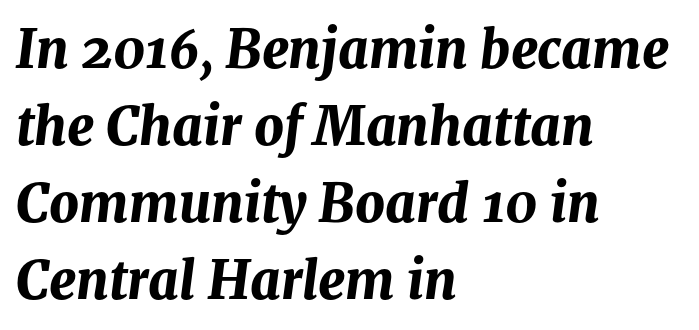
{"italic": "yes", "lean": "right", "slant_degrees": 8, "bold": "yes", "weight": "bold", "width": "normal", "stroke_contrast": "medium", "x_height": "medium", "monospaced": "no", "underline": "no", "align": "left", "line_spacing": "normal", "line_spacing_ratio": 1.48, "letter_spacing": "normal", "letter_spacing_em": 0.0, "glyph_px": 52}
